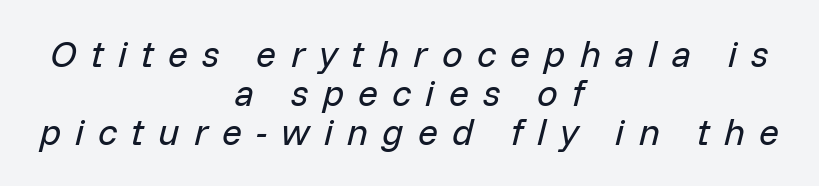
Q: Is the text bold? A: No.
Q: Is the text italic (slanted)? A: Yes, it leans right by about 14 degrees.
Q: Is the text underlined? A: No.
Q: How is the paragraph aligned? A: Centered.
Q: Is the spacing between letters normal or unusually wide? A: Unusually wide.
Q: Is the spacing between lines tight, normal or loose? A: Tight.
Q: Width (condensed, normal, or wide)? A: Normal.
Q: Stroke contrast? A: Low.
Q: x-height? A: Medium.
Q: Monospaced? A: No.
